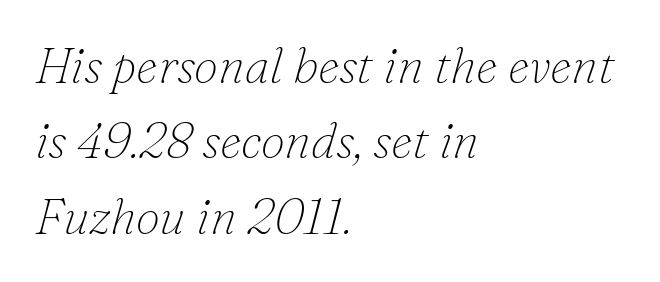
{"serif": "yes", "italic": "yes", "lean": "right", "slant_degrees": 16, "bold": "no", "weight": "thin", "width": "normal", "stroke_contrast": "low", "x_height": "small", "monospaced": "no", "underline": "no", "align": "left", "line_spacing": "normal", "line_spacing_ratio": 1.54, "letter_spacing": "normal", "letter_spacing_em": 0.0, "glyph_px": 49}
